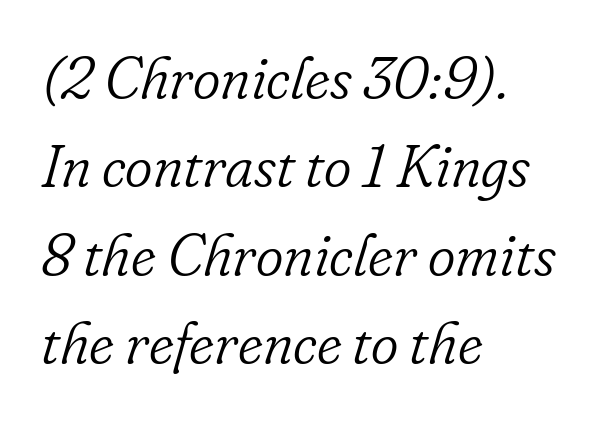
{"serif": "yes", "italic": "yes", "lean": "right", "slant_degrees": 16, "bold": "no", "weight": "light", "width": "normal", "stroke_contrast": "low", "x_height": "small", "monospaced": "no", "underline": "no", "align": "left", "line_spacing": "normal", "line_spacing_ratio": 1.5, "letter_spacing": "normal", "letter_spacing_em": 0.0, "glyph_px": 59}
